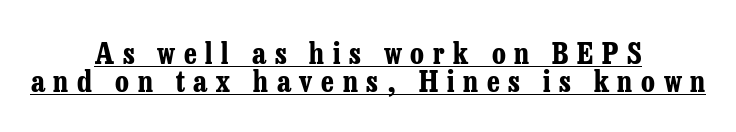
{"serif": "yes", "italic": "no", "bold": "yes", "weight": "bold", "width": "condensed", "stroke_contrast": "low", "x_height": "medium", "monospaced": "no", "underline": "yes", "align": "center", "line_spacing": "tight", "line_spacing_ratio": 0.96, "letter_spacing": "wide", "letter_spacing_em": 0.3, "glyph_px": 29}
